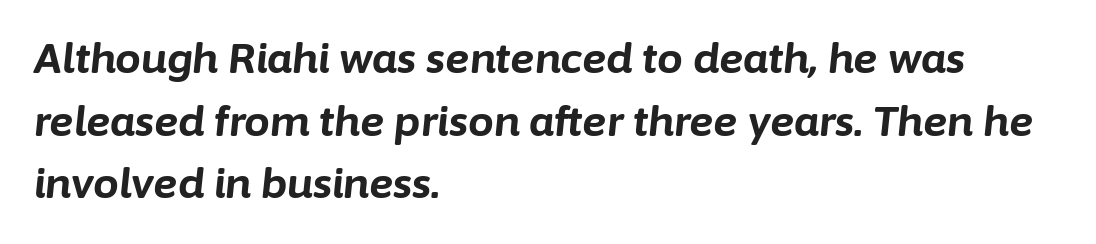
Q: Is the text bold? A: Yes.
Q: Is the text italic (slanted)? A: Yes, it leans right by about 6 degrees.
Q: Is the text underlined? A: No.
Q: How is the paragraph aligned? A: Left-aligned.
Q: Is the spacing between letters normal or unusually wide? A: Normal.
Q: Is the spacing between lines tight, normal or loose? A: Normal.
Q: Width (condensed, normal, or wide)? A: Normal.
Q: Stroke contrast? A: Low.
Q: x-height? A: Medium.
Q: Monospaced? A: No.
